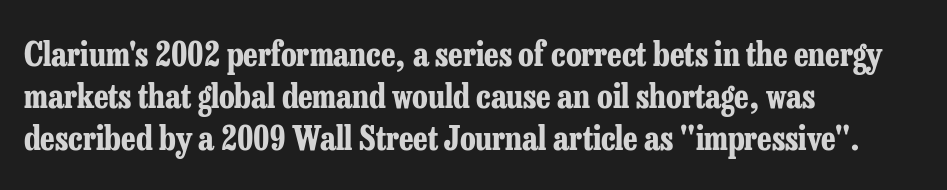
The image shows 33 px bold, condensed serif type, upright; set left-aligned, normal line spacing (1.28x), normal letter spacing, not underlined; low stroke contrast and a medium x-height.
